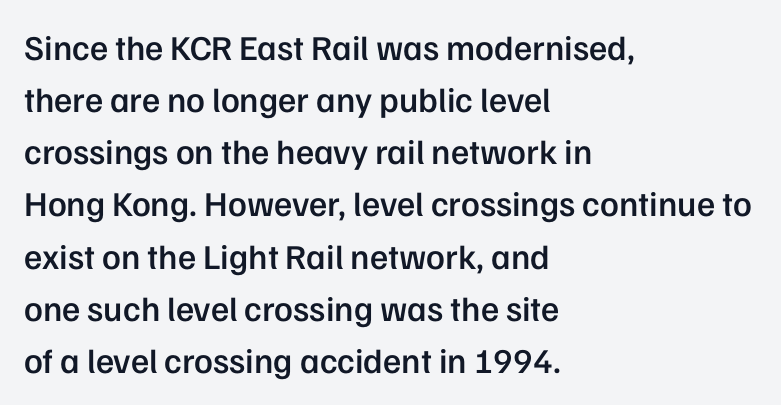
The image shows 35 px semibold sans-serif type, upright; set left-aligned, normal line spacing (1.49x), normal letter spacing, not underlined; low stroke contrast and a medium x-height.
